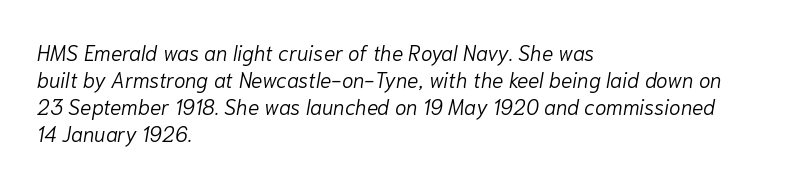
Q: Is the text bold? A: No.
Q: Is the text italic (slanted)? A: Yes, it leans right by about 10 degrees.
Q: Is the text underlined? A: No.
Q: How is the paragraph aligned? A: Left-aligned.
Q: Is the spacing between letters normal or unusually wide? A: Normal.
Q: Is the spacing between lines tight, normal or loose? A: Normal.
